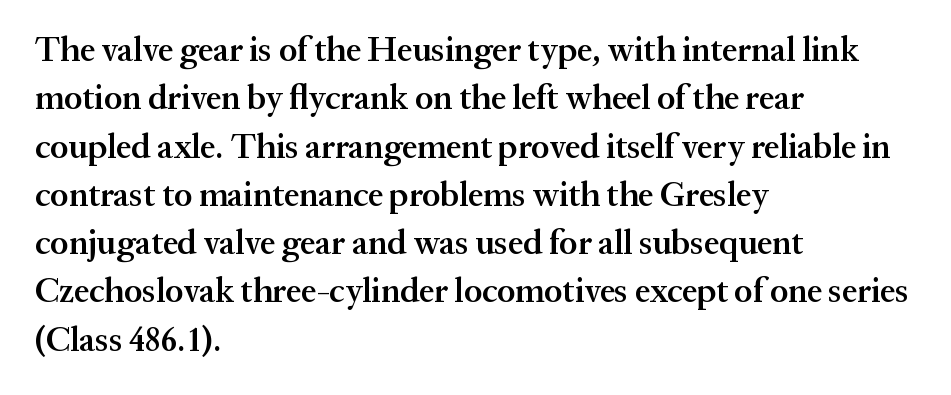
The image shows 34 px semibold serif type, upright; set left-aligned, normal line spacing (1.42x), normal letter spacing, not underlined; medium stroke contrast and a medium x-height.
